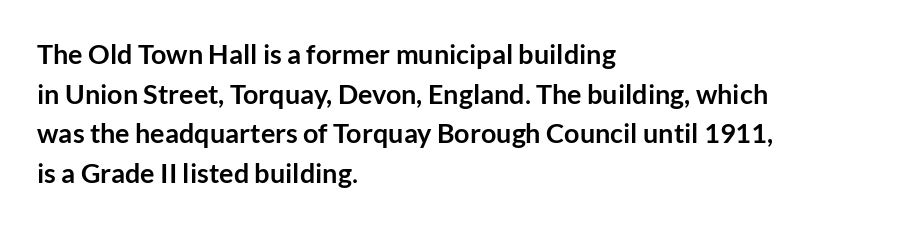
The image shows 27 px bold type, upright; set left-aligned, normal line spacing (1.47x), normal letter spacing, not underlined.
